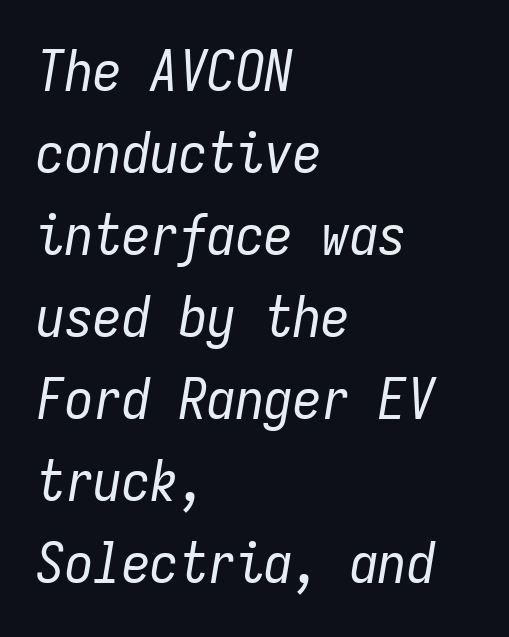
Q: Is the text bold? A: No.
Q: Is the text italic (slanted)? A: Yes, it leans right by about 9 degrees.
Q: Is the text underlined? A: No.
Q: How is the paragraph aligned? A: Left-aligned.
Q: Is the spacing between letters normal or unusually wide? A: Normal.
Q: Is the spacing between lines tight, normal or loose? A: Normal.
Q: Width (condensed, normal, or wide)? A: Condensed.
Q: Stroke contrast? A: Low.
Q: x-height? A: Medium.
Q: Monospaced? A: Yes.
